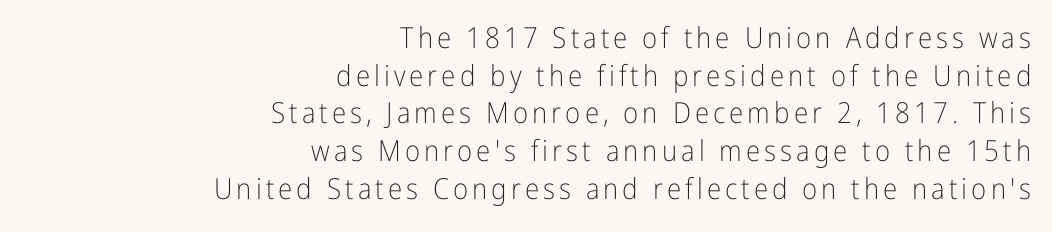
On a weight scale, this lands at 450 or below. The paragraph has a hard right edge and a soft left edge. The gap between lines stays unmarked. A typesetter would label this face a sans.
